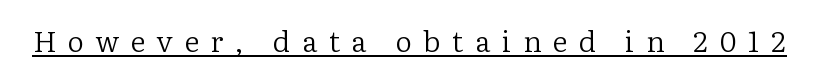
The characters are drawn with everyday or finer stroke widths. Has an underline been added? It has. Is this a fixed-width face? No — the glyphs have proportional, varying widths. This is roman type, the default non-slanted kind.
